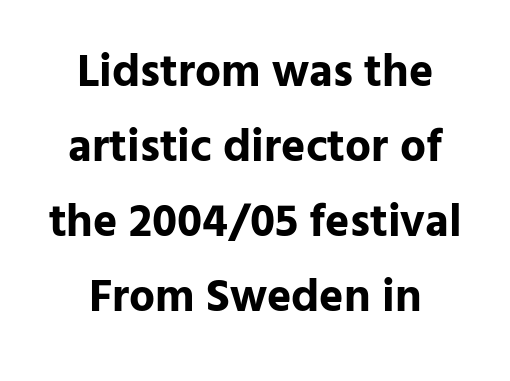
The image shows 46 px bold sans-serif type, upright; set centered, normal line spacing (1.63x), normal letter spacing, not underlined; low stroke contrast and a medium x-height.
